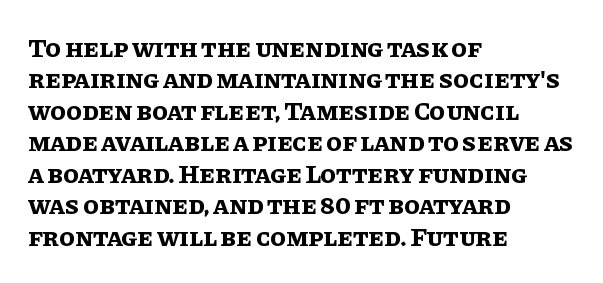
{"italic": "no", "bold": "yes", "underline": "no", "align": "left", "line_spacing_ratio": 1.21, "letter_spacing": "normal", "letter_spacing_em": 0.0, "glyph_px": 26}
